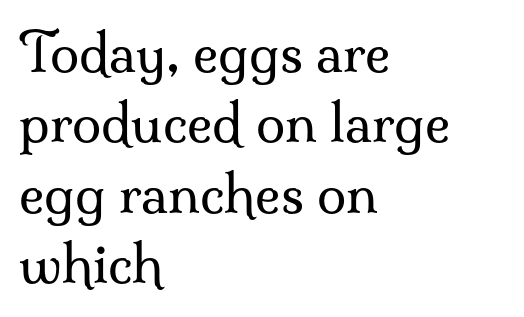
{"serif": "yes", "italic": "no", "bold": "no", "weight": "regular", "width": "normal", "stroke_contrast": "medium", "x_height": "small", "monospaced": "no", "underline": "no", "align": "left", "line_spacing": "normal", "line_spacing_ratio": 1.33, "letter_spacing": "normal", "letter_spacing_em": 0.0, "glyph_px": 53}
